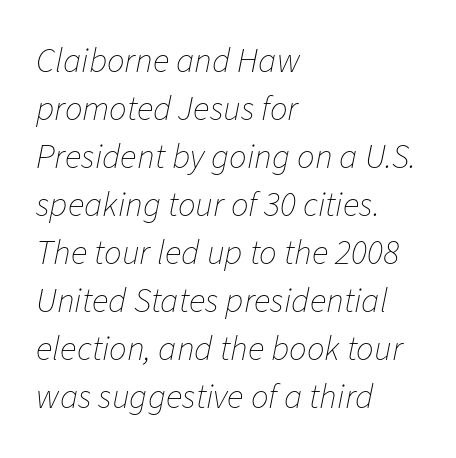
The setting favours the left margin, as ordinary paragraphs usually do. This block has exactly the height ordinary leading produces. Check the space under the baseline: it is left empty. Between one letter and the next there's only the usual sliver of space.
